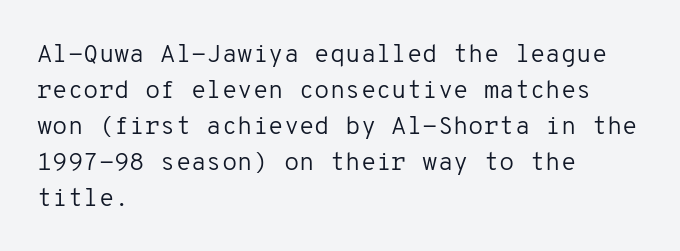
{"italic": "no", "bold": "no", "underline": "no", "align": "left", "line_spacing": "normal", "line_spacing_ratio": 1.44, "letter_spacing": "normal", "letter_spacing_em": 0.0, "glyph_px": 25}
